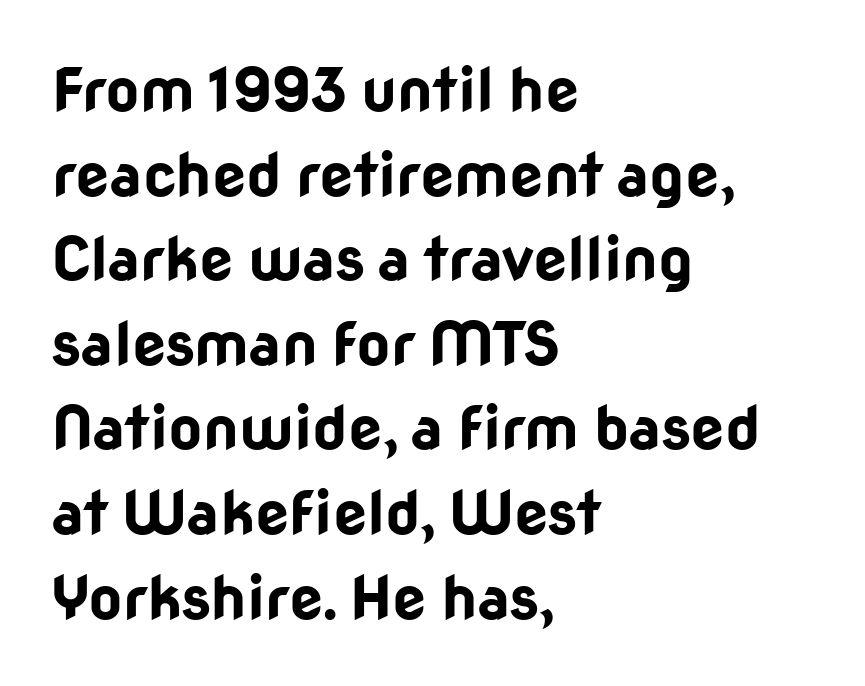
{"serif": "no", "italic": "no", "bold": "yes", "weight": "bold", "width": "normal", "stroke_contrast": "low", "x_height": "medium", "monospaced": "no", "underline": "no", "align": "left", "line_spacing": "normal", "line_spacing_ratio": 1.41, "letter_spacing": "normal", "letter_spacing_em": 0.0, "glyph_px": 60}
